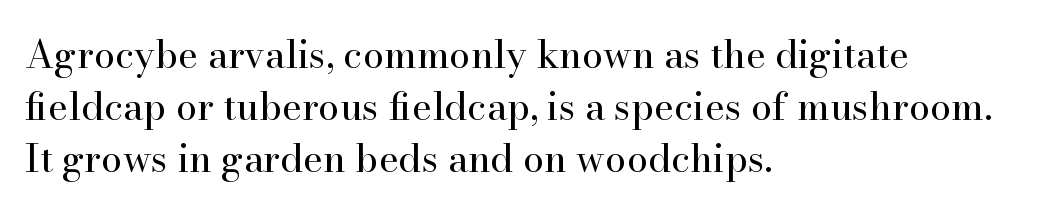
Each line starts at the same left margin while the right side varies. Note the varied advance widths — an 'i' is clearly narrower than an 'm'. Font category for this specimen: serif. This sample uses an upright cut, with every glyph sitting square on the baseline.
